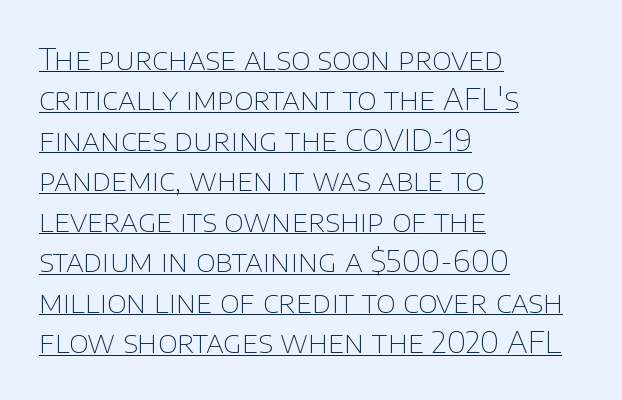
The typesetting does not lean heavy: it is not bold. Nope, not italic — everything's standing straight. This block has exactly the height ordinary leading produces. A typesetter would call this proportional, since set widths differ per character.
